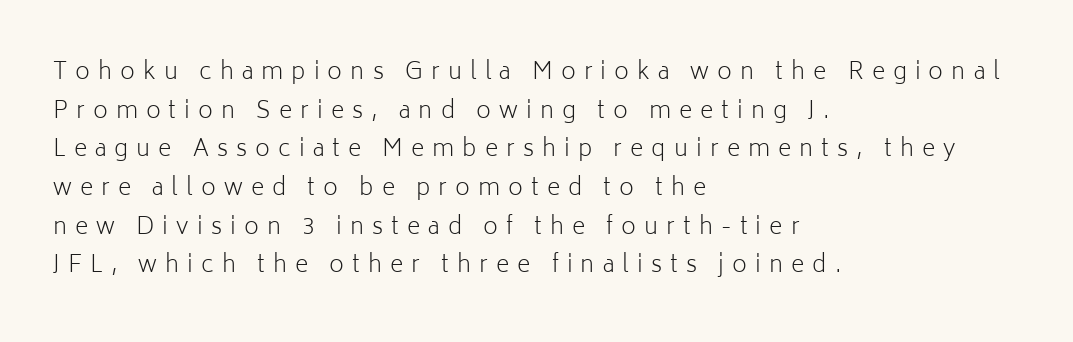
{"italic": "no", "bold": "no", "underline": "no", "align": "left", "line_spacing": "normal", "line_spacing_ratio": 1.68, "letter_spacing": "wide", "letter_spacing_em": 0.35, "glyph_px": 23}
